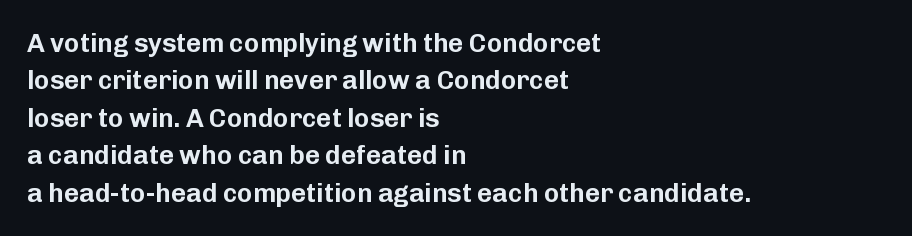
Q: Is the text italic (slanted)? A: No, it is upright.
Q: Is the text underlined? A: No.
Q: How is the paragraph aligned? A: Left-aligned.
Q: Is the spacing between letters normal or unusually wide? A: Normal.
Q: Is the spacing between lines tight, normal or loose? A: Normal.
